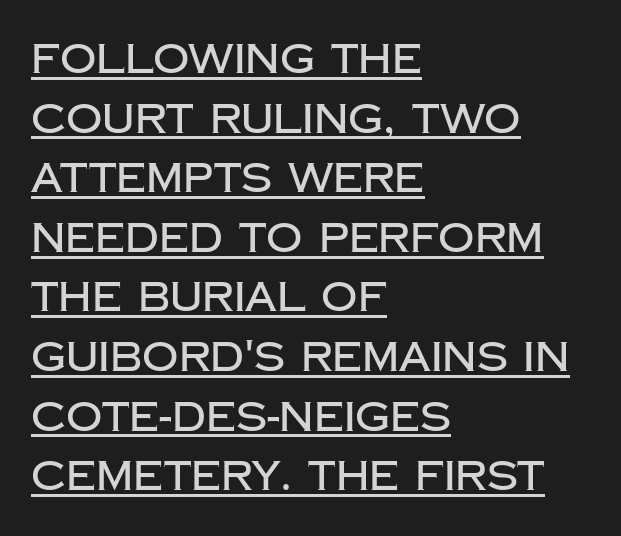
Q: Is the text italic (slanted)? A: No, it is upright.
Q: Is the typeface a serif or a sans-serif typeface? A: Sans-serif.
Q: Is the text underlined? A: Yes.
Q: How is the paragraph aligned? A: Left-aligned.
Q: Is the spacing between letters normal or unusually wide? A: Normal.
Q: Is the spacing between lines tight, normal or loose? A: Normal.
Q: Width (condensed, normal, or wide)? A: Normal.
Q: Stroke contrast? A: Low.
Q: x-height? A: Large.
Q: Monospaced? A: No.
